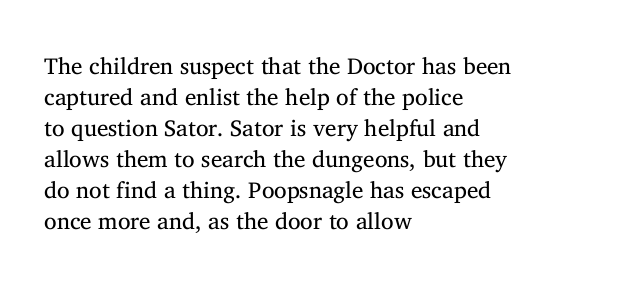
The image shows 23 px text type, upright; set left-aligned, normal line spacing (1.35x), normal letter spacing, not underlined.
